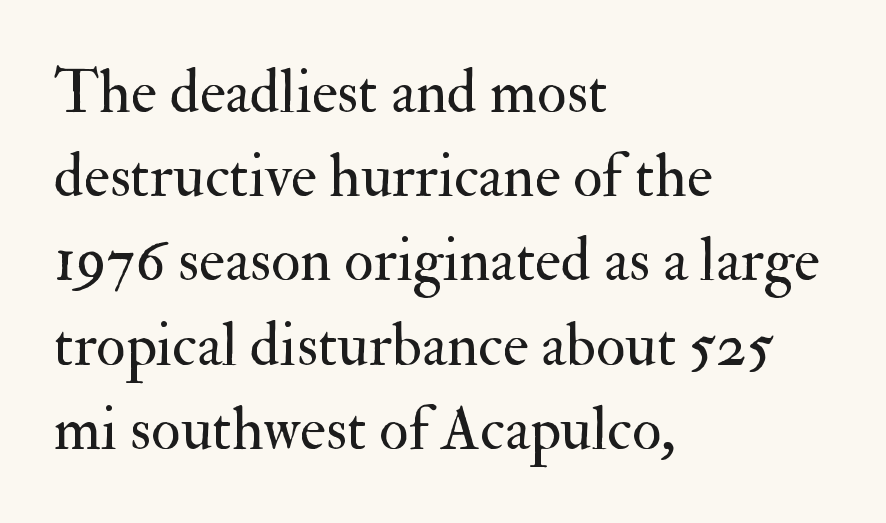
The image shows 61 px regular-weight serif type, upright; set left-aligned, normal line spacing (1.38x), normal letter spacing, not underlined; medium stroke contrast and a small x-height.
